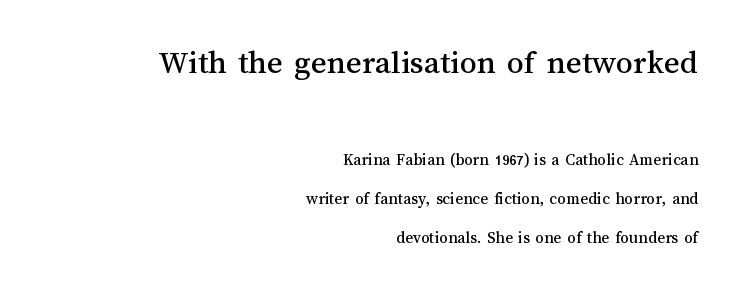
The image shows 34 px text type, upright; set right-aligned, loose line spacing (2.31x), normal letter spacing, not underlined; the first (top) block is 2.0x larger; medium stroke contrast and a medium x-height.
